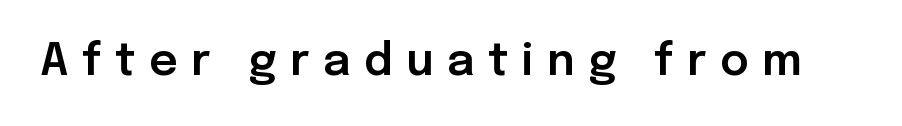
The letters carry no serifs — their stems end cleanly without finishing strokes. How are the letters spaced? Widely, with obvious added tracking. Unlike italic type, these characters show no tilt at all. These lines are rendered in a variable-pitch font.
